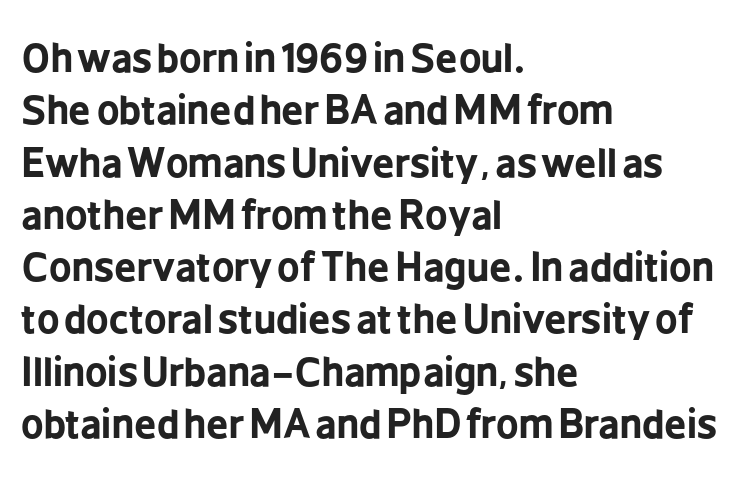
A student would call this left alignment; a typographer would say flush left, rag right. Standard letterfit; no display-style spreading of the glyphs. The letters carry no serifs — their stems end cleanly without finishing strokes. The typography opts for an upright posture over an oblique one. Set as a true bold cut, around the 700 mark.
